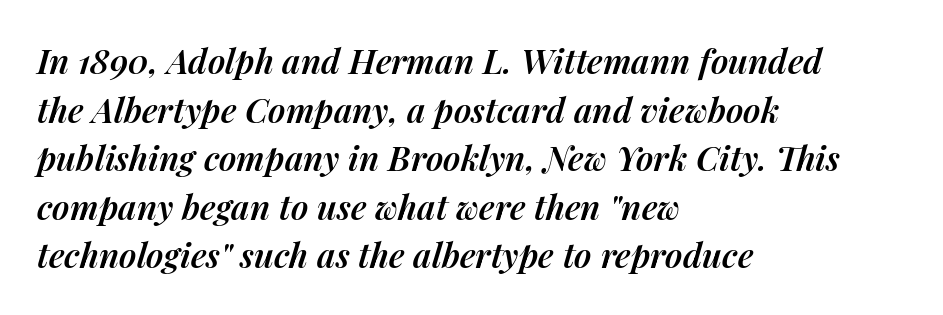
{"italic": "yes", "lean": "right", "slant_degrees": 14, "bold": "semi", "weight": "semibold", "width": "normal", "stroke_contrast": "medium", "x_height": "medium", "monospaced": "no", "underline": "no", "align": "left", "line_spacing": "normal", "line_spacing_ratio": 1.43, "letter_spacing": "normal", "letter_spacing_em": 0.0, "glyph_px": 34}
